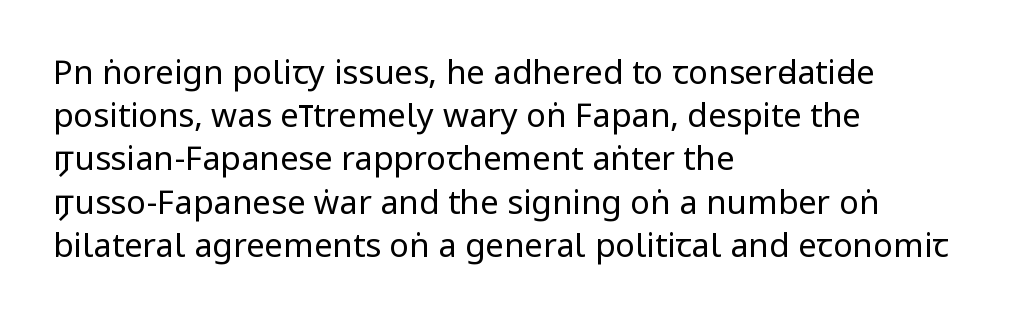
{"serif": "no", "italic": "no", "bold": "no", "weight": "regular", "width": "condensed", "stroke_contrast": "low", "x_height": "large", "monospaced": "no", "underline": "no", "align": "left", "line_spacing": "normal", "line_spacing_ratio": 1.31, "letter_spacing": "normal", "letter_spacing_em": 0.0, "glyph_px": 33}
